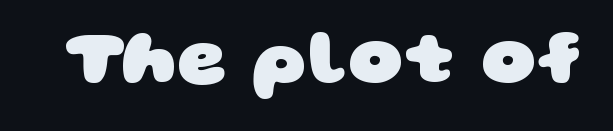
{"serif": "no", "bold": "yes", "weight": "heavy", "width": "wide", "stroke_contrast": "low", "x_height": "large", "monospaced": "no", "underline": "no", "letter_spacing": "normal", "letter_spacing_em": 0.0, "glyph_px": 76}
